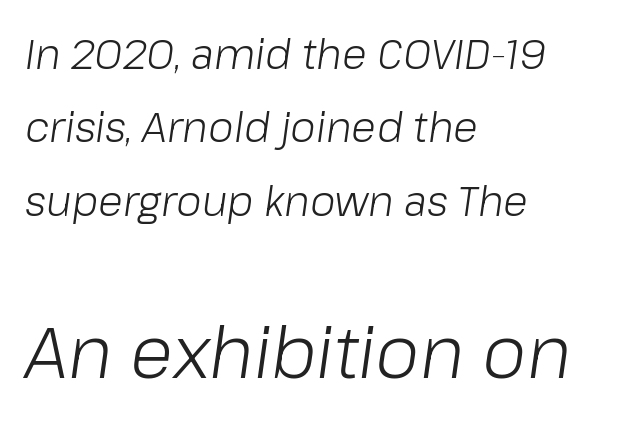
{"italic": "yes", "lean": "right", "slant_degrees": 8, "bold": "no", "weight": "light", "width": "normal", "stroke_contrast": "low", "x_height": "medium", "monospaced": "no", "underline": "no", "align": "left", "line_spacing_ratio": 1.79, "letter_spacing": "normal", "letter_spacing_em": 0.0, "larger_block": "second", "size_ratio": 1.73, "glyph_px": 71}
